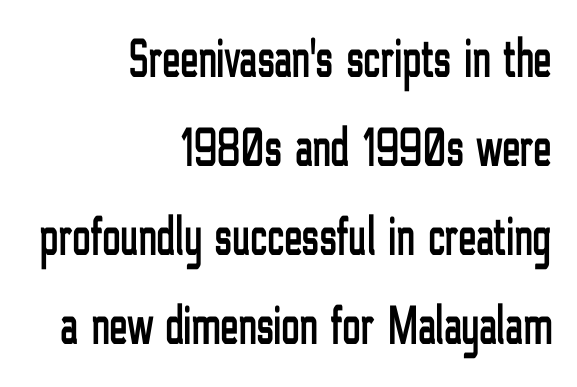
{"serif": "no", "italic": "no", "width": "condensed", "stroke_contrast": "low", "x_height": "medium", "monospaced": "no", "underline": "no", "align": "right", "line_spacing": "normal", "line_spacing_ratio": 1.62, "letter_spacing": "normal", "letter_spacing_em": 0.0, "glyph_px": 55}
